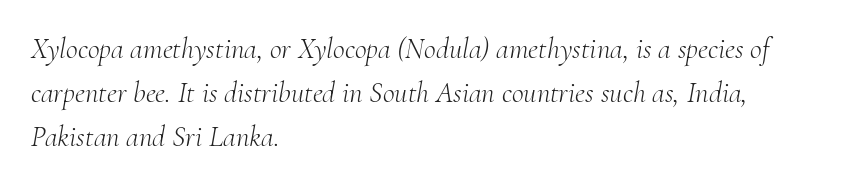
The image shows 29 px light serif type, italic (leaning right); set left-aligned, normal line spacing (1.52x), normal letter spacing, not underlined; medium stroke contrast and a small x-height.
